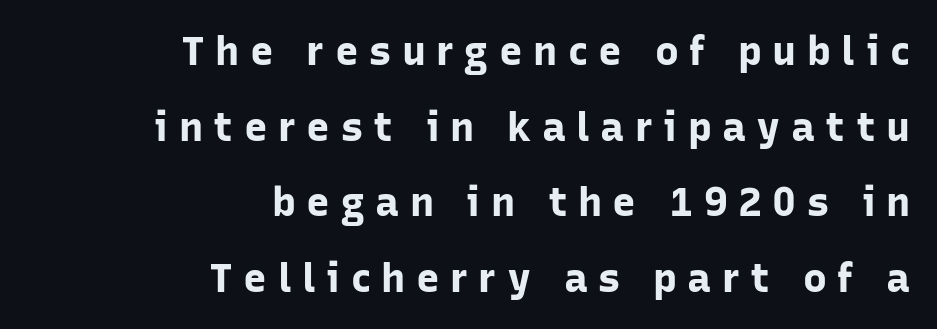
Q: Is the text bold? A: Yes.
Q: Is the text italic (slanted)? A: No, it is upright.
Q: Is the typeface a serif or a sans-serif typeface? A: Sans-serif.
Q: Is the text underlined? A: No.
Q: How is the paragraph aligned? A: Right-aligned.
Q: Is the spacing between letters normal or unusually wide? A: Unusually wide.
Q: Width (condensed, normal, or wide)? A: Normal.
Q: Stroke contrast? A: Low.
Q: x-height? A: Medium.
Q: Monospaced? A: No.
